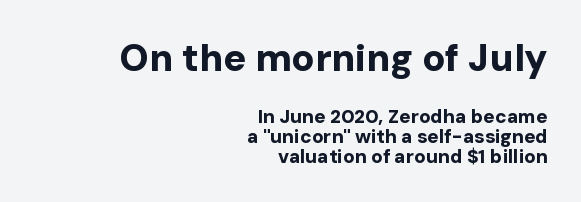
Posture: straight, roman, zero tilt. I'd describe the lettering as bold — thick and assertive. Successive baselines arrive quickly, one right under another. The foot of each line stays bare and open.
